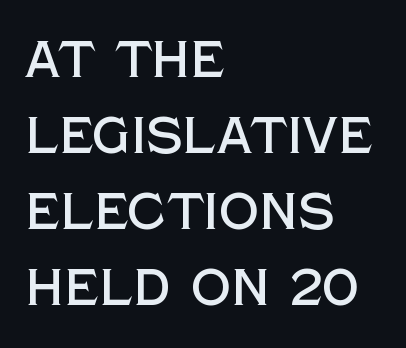
{"serif": "no", "italic": "no", "width": "normal", "x_height": "large", "monospaced": "no", "underline": "no", "align": "left", "line_spacing": "normal", "line_spacing_ratio": 1.52, "letter_spacing": "normal", "letter_spacing_em": 0.0, "glyph_px": 50}
